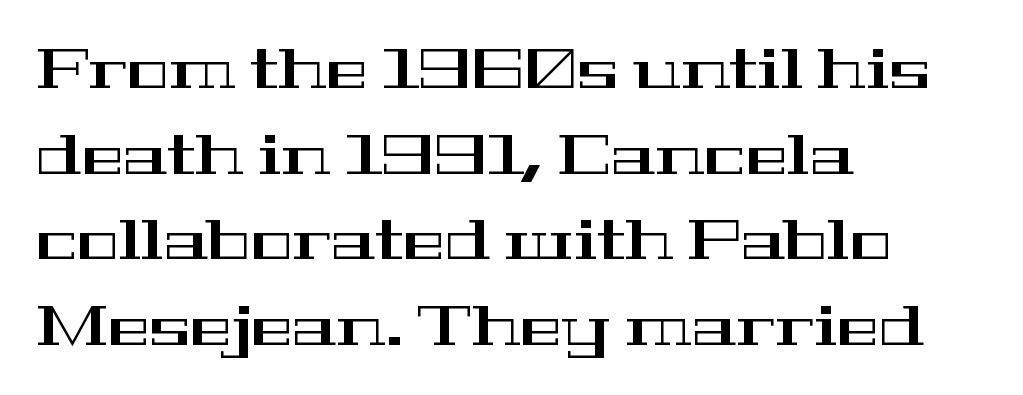
{"serif": "yes", "italic": "no", "width": "wide", "stroke_contrast": "high", "x_height": "medium", "monospaced": "no", "underline": "no", "align": "left", "line_spacing": "normal", "line_spacing_ratio": 1.53, "letter_spacing": "normal", "letter_spacing_em": 0.0, "glyph_px": 56}
